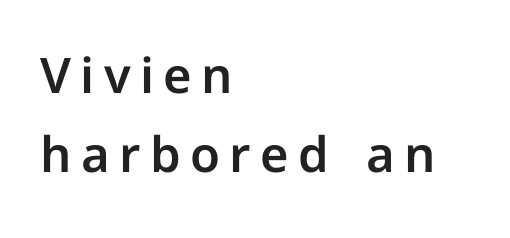
{"serif": "no", "italic": "no", "width": "normal", "stroke_contrast": "low", "x_height": "medium", "monospaced": "no", "underline": "no", "align": "left", "line_spacing": "normal", "line_spacing_ratio": 1.61, "glyph_px": 49}
